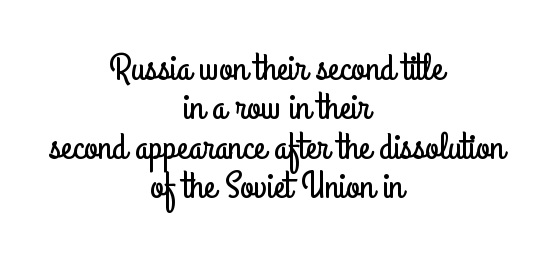
Type style note: lacks serifs. Nothing unusual about the tracking: characters are spaced as the font intends. The space beneath each line is pristine and unruled. In terms of leading, this rendering errs on the cramped side.
